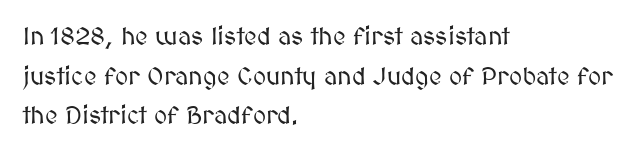
Words appear dense and cohesive because spacing is normal. Italic? Not at all — the glyphs are vertical. Horizontally, the lines are justified to the leading edge only. Leading matches the norm, producing a regular column. Each row of text sits above clean, open space.
